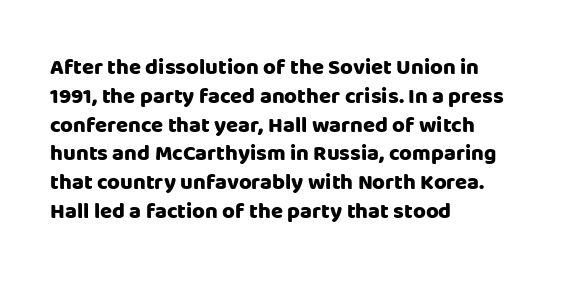
The image shows 22 px bold type, upright; set left-aligned, normal line spacing (1.31x), normal letter spacing, not underlined.
